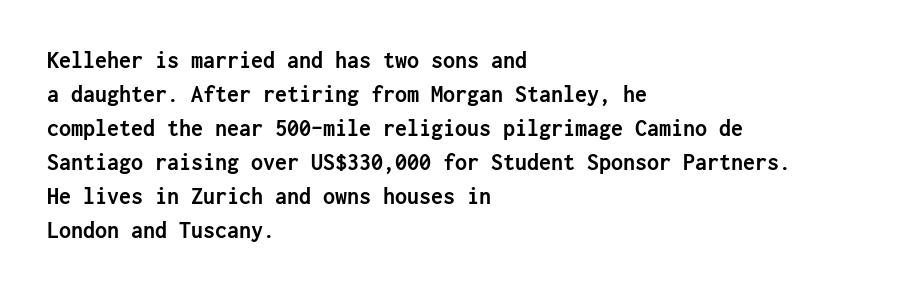
The image shows 24 px bold type, upright; set left-aligned, normal line spacing (1.42x), normal letter spacing, not underlined.
